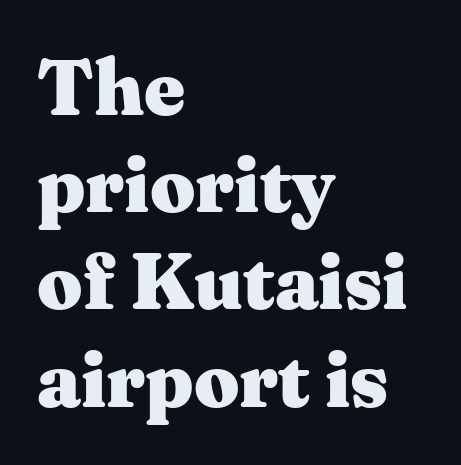
{"serif": "yes", "italic": "no", "bold": "yes", "weight": "heavy", "width": "wide", "stroke_contrast": "medium", "x_height": "medium", "monospaced": "no", "underline": "no", "align": "left", "line_spacing_ratio": 1.23, "letter_spacing": "normal", "letter_spacing_em": 0.0, "glyph_px": 79}
